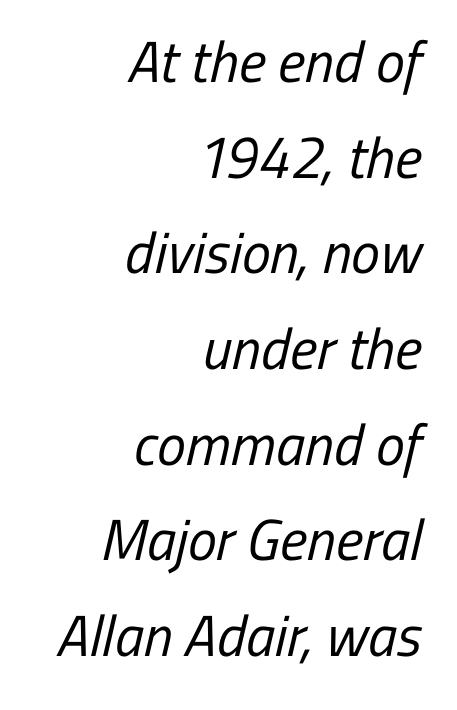
Q: Is the text bold? A: No.
Q: Is the typeface a serif or a sans-serif typeface? A: Sans-serif.
Q: Is the text underlined? A: No.
Q: How is the paragraph aligned? A: Right-aligned.
Q: Is the spacing between letters normal or unusually wide? A: Normal.
Q: Is the spacing between lines tight, normal or loose? A: Normal.
Q: Width (condensed, normal, or wide)? A: Condensed.
Q: Stroke contrast? A: Low.
Q: x-height? A: Medium.
Q: Monospaced? A: No.
